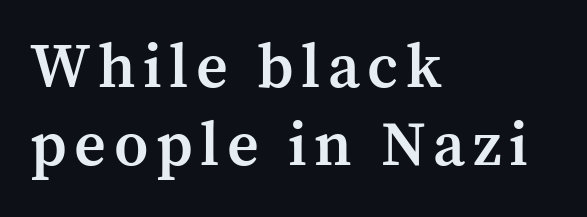
The image shows 62 px semibold serif type, upright; set left-aligned, normal line spacing (1.26x), not underlined; medium stroke contrast and a medium x-height.
